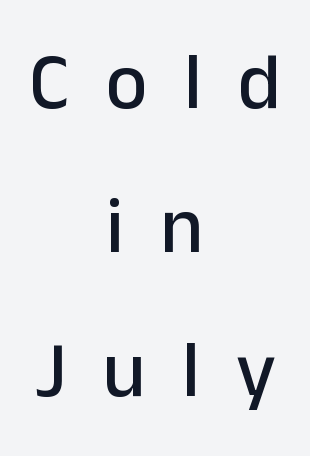
Q: Is the text italic (slanted)? A: No, it is upright.
Q: Is the typeface a serif or a sans-serif typeface? A: Sans-serif.
Q: Is the text underlined? A: No.
Q: How is the paragraph aligned? A: Centered.
Q: Is the spacing between letters normal or unusually wide? A: Unusually wide.
Q: Width (condensed, normal, or wide)? A: Normal.
Q: Stroke contrast? A: Low.
Q: x-height? A: Medium.
Q: Monospaced? A: No.
